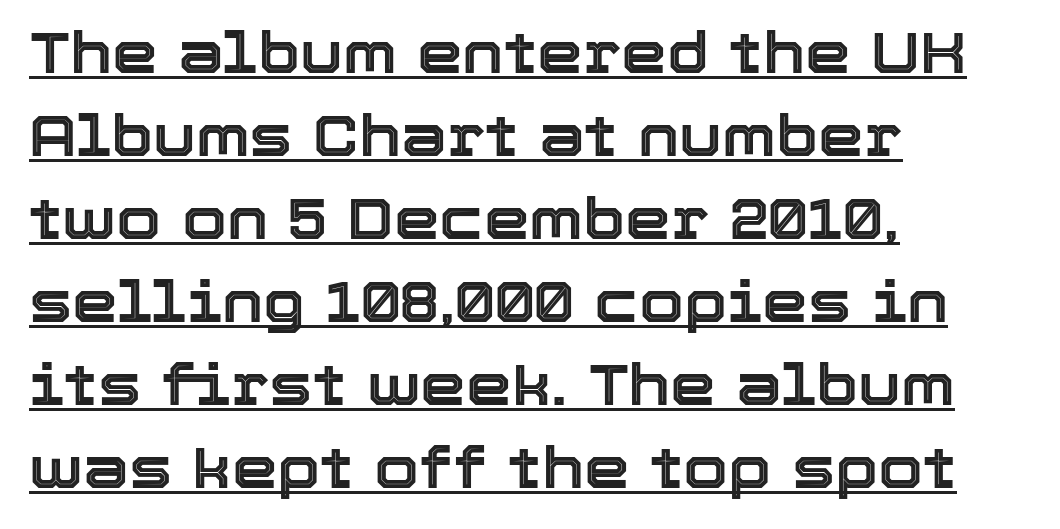
{"italic": "no", "width": "normal", "x_height": "medium", "monospaced": "no", "underline": "yes", "align": "left", "line_spacing": "normal", "line_spacing_ratio": 1.43, "letter_spacing": "normal", "letter_spacing_em": 0.0, "glyph_px": 58}
